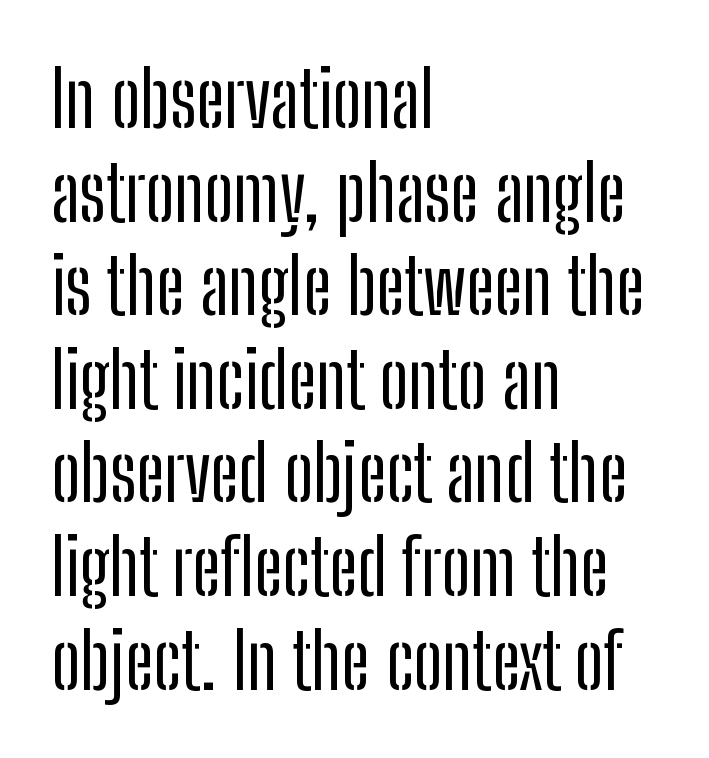
Any mark beneath the type? The region is blank. Short note: letters normally spaced. Does the copy run flush right? No — it runs flush left. The rendering shows plain stroke endings on the letterforms — a sans-serif design. Varying glyph widths throughout — classic text-font behaviour. Unlike italic type, these characters show no tilt at all.
